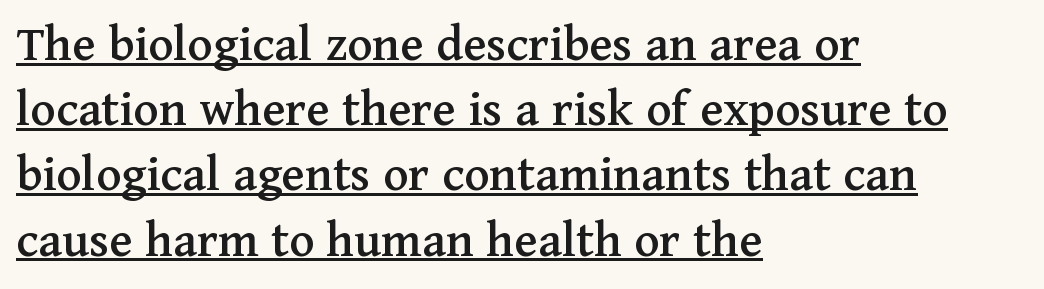
{"serif": "yes", "italic": "no", "width": "normal", "stroke_contrast": "medium", "x_height": "medium", "monospaced": "no", "underline": "yes", "align": "left", "line_spacing_ratio": 1.23, "letter_spacing": "normal", "letter_spacing_em": 0.0, "glyph_px": 53}
